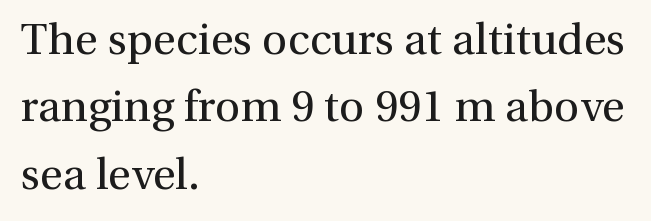
Style check: upright. Honestly, there is no underline to notice here at all. A light-to-regular cut is what we see here. In terms of letterform style, serifs are clearly present. The typesetter chose a ragged-right arrangement here. You could call the tracking neutral — neither tight nor loose.
